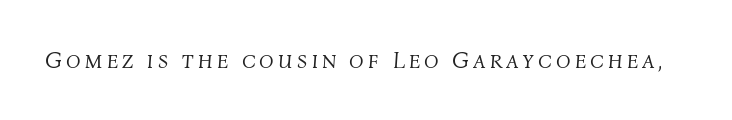
Q: Is the text bold? A: No.
Q: Is the text italic (slanted)? A: Yes, it leans right by about 4 degrees.
Q: Is the text underlined? A: No.
